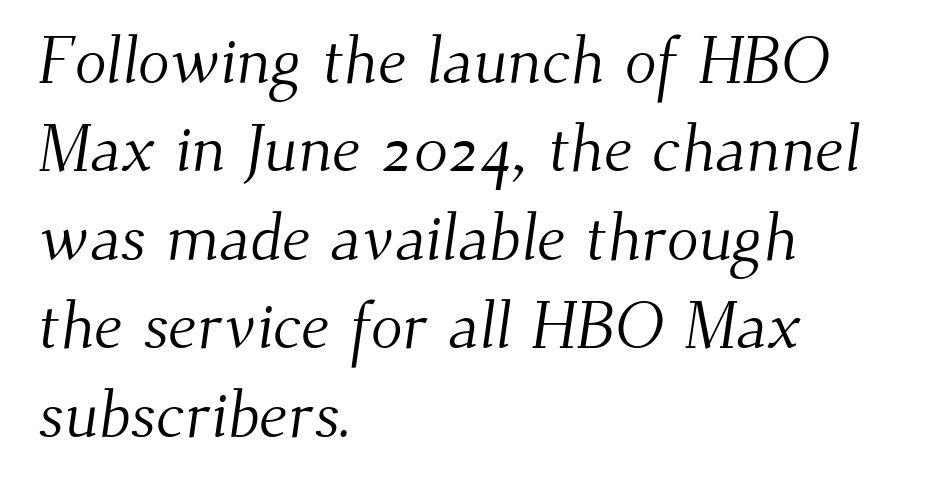
The image shows 66 px light serif type; set left-aligned, normal line spacing (1.34x), normal letter spacing, not underlined; medium stroke contrast and a small x-height.
